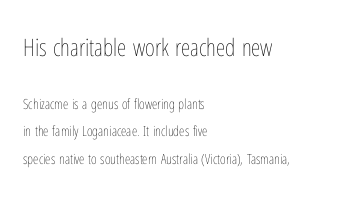
Q: Is the text bold? A: No.
Q: Is the text italic (slanted)? A: No, it is upright.
Q: Is the text underlined? A: No.
Q: How is the paragraph aligned? A: Left-aligned.
Q: Is the spacing between letters normal or unusually wide? A: Normal.
Q: Is the spacing between lines tight, normal or loose? A: Loose.
Q: Which block of text is set in a larger size, the first (top) or the second (bottom)? A: The first (top) one.
